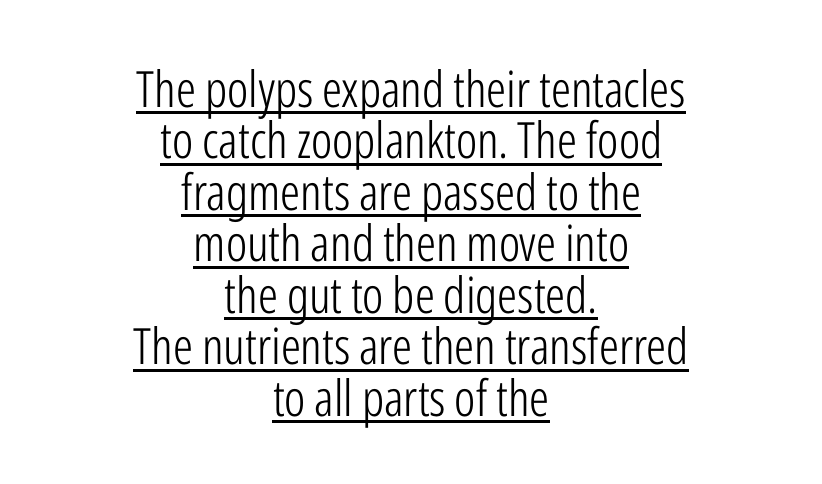
{"serif": "no", "italic": "no", "bold": "no", "weight": "light", "width": "condensed", "stroke_contrast": "low", "x_height": "medium", "monospaced": "no", "underline": "yes", "align": "center", "line_spacing": "tight", "line_spacing_ratio": 1.03, "letter_spacing": "normal", "letter_spacing_em": 0.0, "glyph_px": 50}
